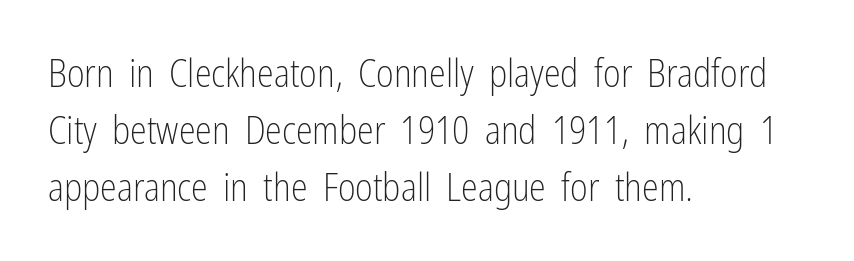
Is the type heavy? It reads as light-to-regular instead. The space between consecutive lines is moderate. Here the designer chose a conventional face with non-uniform glyph widths. Which margin do the lines hug? The left one — the right edge is uneven. Notice how the stems are strictly vertical — no italics here. Unmarked baselines from the first word to the last.
